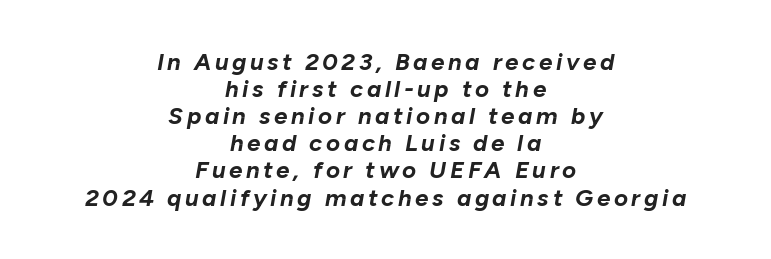
The image shows 24 px bold type, italic (leaning right); set centered, tight line spacing (1.13x), not underlined.
